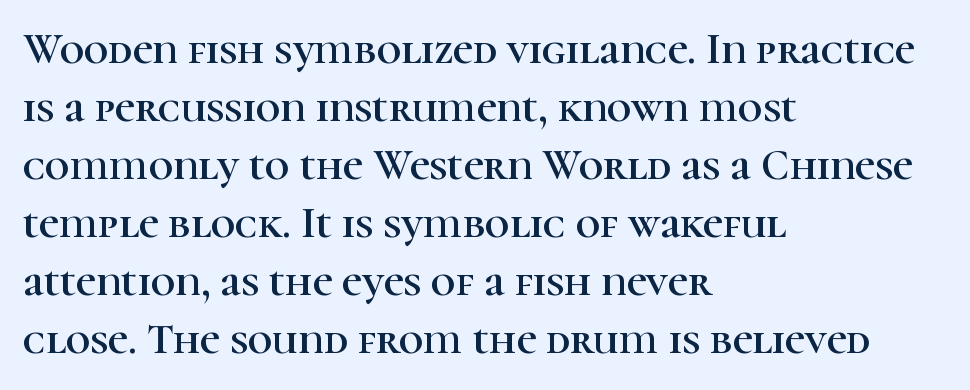
The image shows 43 px serif type, upright; set left-aligned, normal line spacing (1.35x), normal letter spacing, not underlined; high stroke contrast and a medium x-height.
